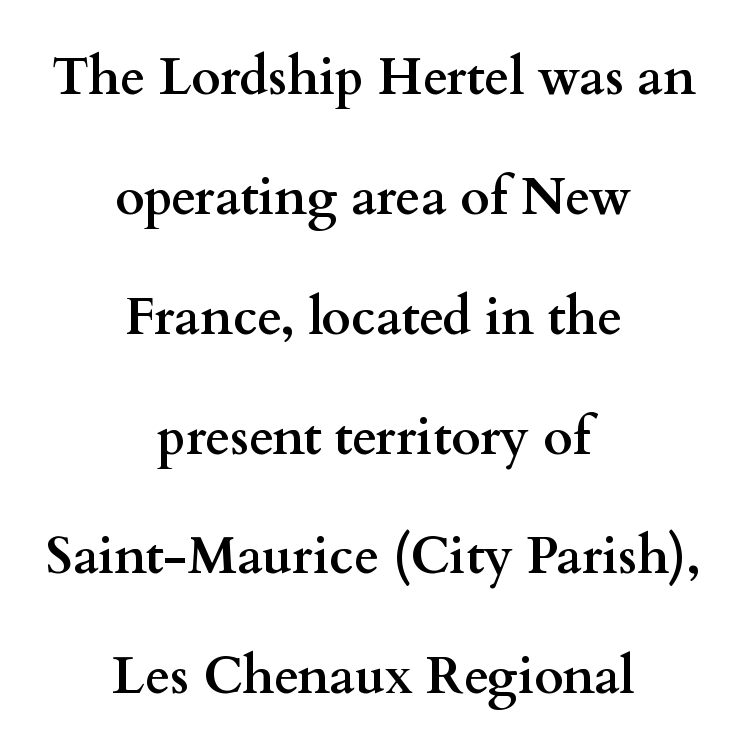
The image shows 51 px semibold, wide serif type, upright; set centered, loose line spacing (2.35x), normal letter spacing, not underlined; medium stroke contrast and a small x-height.
